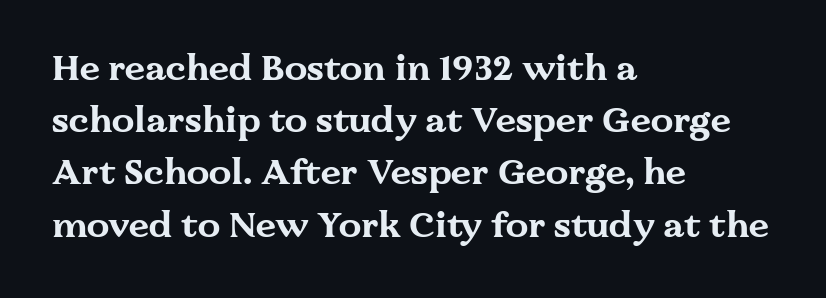
Q: Is the text bold? A: Yes.
Q: Is the text italic (slanted)? A: No, it is upright.
Q: Is the typeface a serif or a sans-serif typeface? A: Serif.
Q: Is the text underlined? A: No.
Q: How is the paragraph aligned? A: Left-aligned.
Q: Is the spacing between letters normal or unusually wide? A: Normal.
Q: Is the spacing between lines tight, normal or loose? A: Normal.
Q: Width (condensed, normal, or wide)? A: Wide.
Q: Stroke contrast? A: Medium.
Q: x-height? A: Medium.
Q: Monospaced? A: No.
